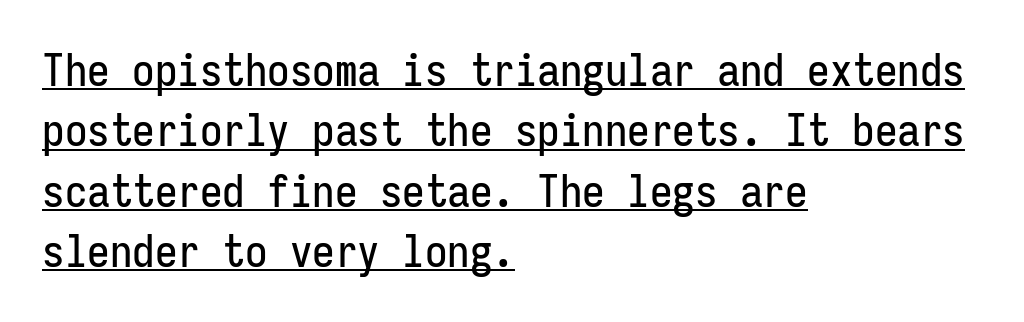
Q: Is the text italic (slanted)? A: No, it is upright.
Q: Is the typeface a serif or a sans-serif typeface? A: Sans-serif.
Q: Is the text underlined? A: Yes.
Q: How is the paragraph aligned? A: Left-aligned.
Q: Is the spacing between letters normal or unusually wide? A: Normal.
Q: Is the spacing between lines tight, normal or loose? A: Normal.
Q: Width (condensed, normal, or wide)? A: Condensed.
Q: Stroke contrast? A: Low.
Q: x-height? A: Medium.
Q: Monospaced? A: Yes.
